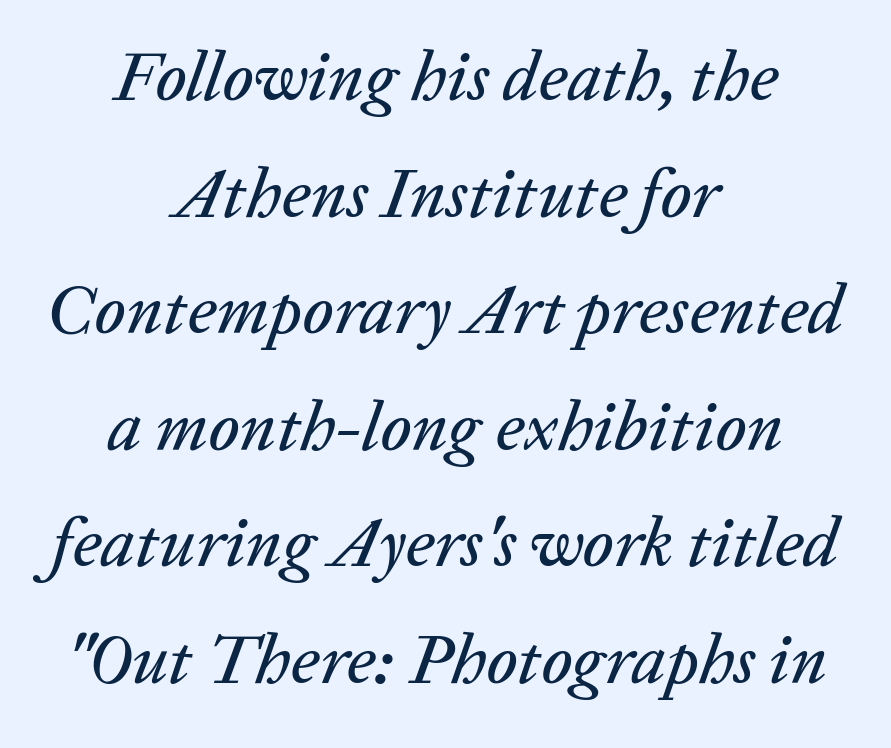
A clean baseline with only descenders dipping below it. A typesetter would call this leading conventional body-copy spacing. The passage shown leans; its letterforms are oblique. Character widths vary here, with narrow letters taking less room than wide ones. The gaps between neighbouring characters are ordinary and unremarkable.
